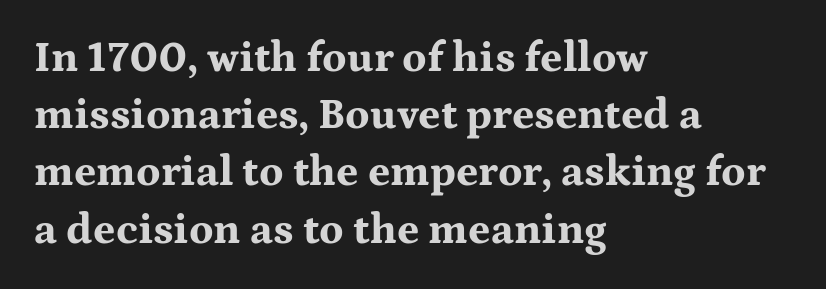
Q: Is the text bold? A: Yes.
Q: Is the text italic (slanted)? A: No, it is upright.
Q: Is the typeface a serif or a sans-serif typeface? A: Serif.
Q: Is the text underlined? A: No.
Q: How is the paragraph aligned? A: Left-aligned.
Q: Is the spacing between letters normal or unusually wide? A: Normal.
Q: Is the spacing between lines tight, normal or loose? A: Normal.
Q: Width (condensed, normal, or wide)? A: Wide.
Q: Stroke contrast? A: Medium.
Q: x-height? A: Medium.
Q: Monospaced? A: No.
